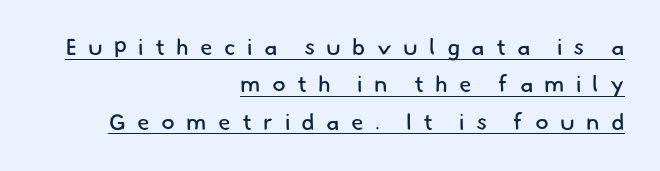
The rag falls on the left side of this text block. Quick note: interline space is typical. Has an underline been added? It has. Bold? No — there's no thickening of the strokes. There is plenty of visible air inserted between adjacent glyphs.
